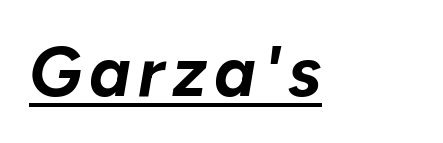
Q: Is the text bold? A: Yes.
Q: Is the text italic (slanted)? A: Yes, it leans right by about 10 degrees.
Q: Is the text underlined? A: Yes.
Q: Width (condensed, normal, or wide)? A: Normal.
Q: Stroke contrast? A: Low.
Q: x-height? A: Medium.
Q: Monospaced? A: No.
